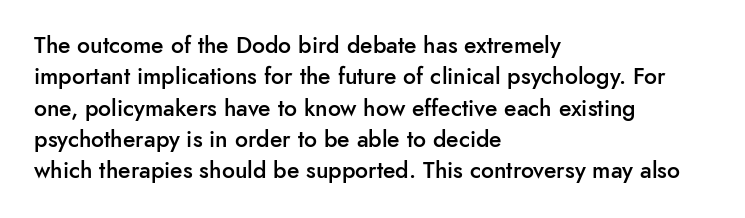
Type without underlining. Compared with an ordinary text face, these strokes are moderately heavier — a semibold. A typesetter would call this zero additional tracking. The vertical gap from one line to the next is medium.
